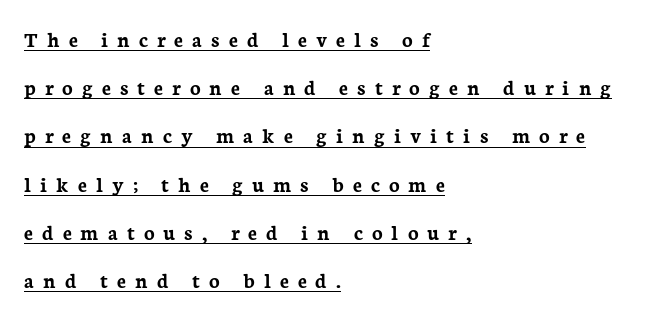
{"italic": "no", "bold": "yes", "underline": "yes", "align": "left", "line_spacing": "loose", "line_spacing_ratio": 2.19, "letter_spacing": "wide", "letter_spacing_em": 0.41, "glyph_px": 22}
